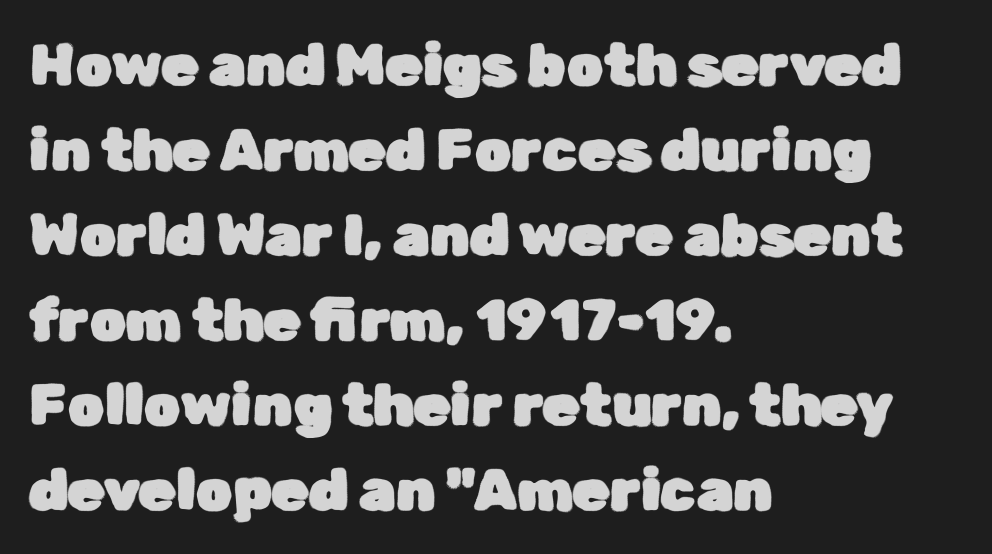
{"serif": "no", "italic": "no", "width": "normal", "stroke_contrast": "low", "x_height": "medium", "monospaced": "no", "underline": "no", "align": "left", "line_spacing": "normal", "line_spacing_ratio": 1.44, "letter_spacing": "normal", "letter_spacing_em": 0.0, "glyph_px": 59}
